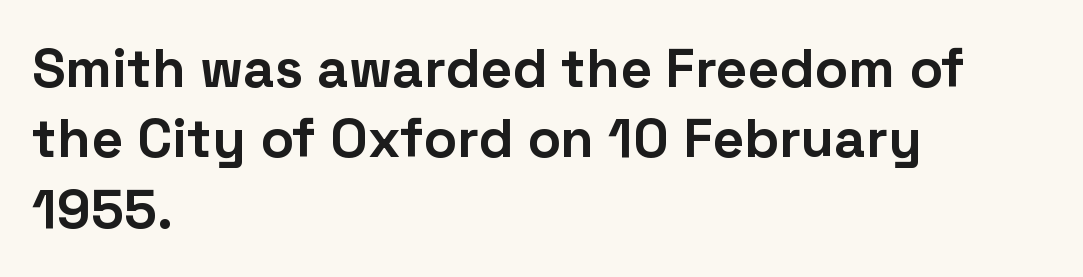
What kind of face is this? One without serifs — a sans. A bare baseline throughout the passage. The rendering keeps characters at their native spacing. Do the letters lean? They stand straight.
